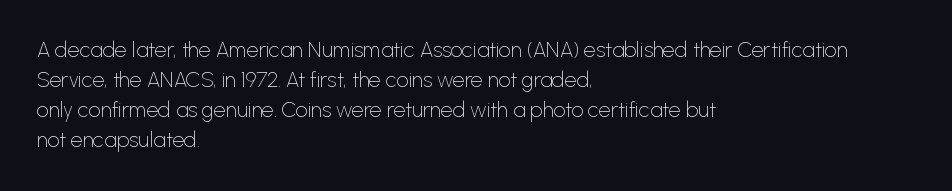
Q: Is the text bold? A: No.
Q: Is the text italic (slanted)? A: No, it is upright.
Q: Is the text underlined? A: No.
Q: How is the paragraph aligned? A: Left-aligned.
Q: Is the spacing between letters normal or unusually wide? A: Normal.
Q: Is the spacing between lines tight, normal or loose? A: Normal.
